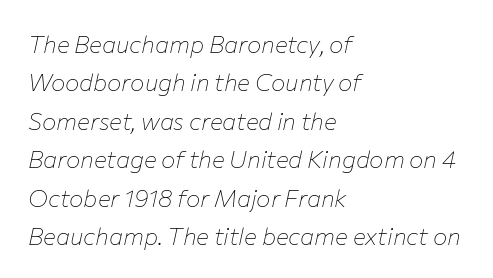
The image shows 24 px text type, italic (leaning right); set left-aligned, normal line spacing (1.6x), normal letter spacing, not underlined.
